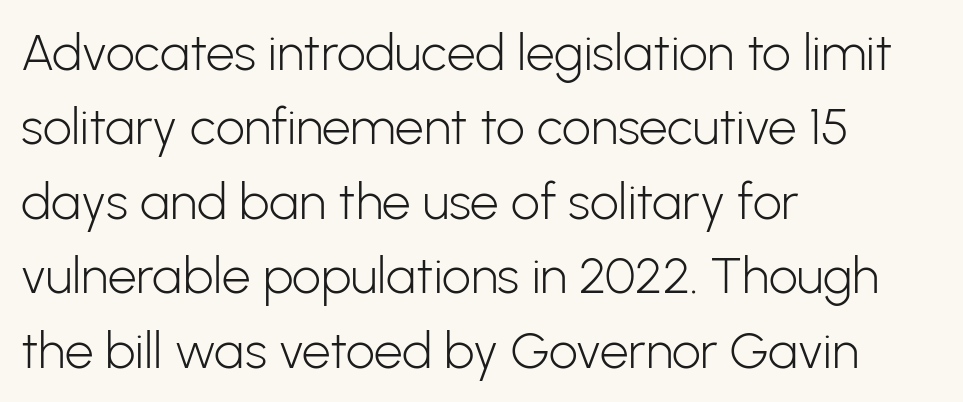
The rendering keeps characters at their native spacing. Vertically, the passage feels balanced, rows spaced as you'd expect. Observe the absence of serifs on each vertical stroke in this sample. Honestly, there is no underline to notice here at all. The setting favours the left margin, as ordinary paragraphs usually do. This is not heavy type; no bold has been used.
